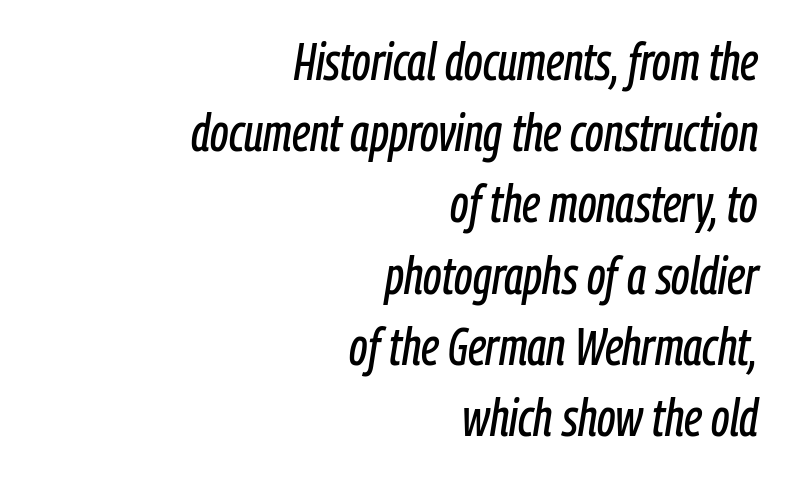
The image shows 52 px condensed type, italic (leaning right); set right-aligned, normal line spacing (1.37x), normal letter spacing, not underlined; low stroke contrast and a medium x-height.
